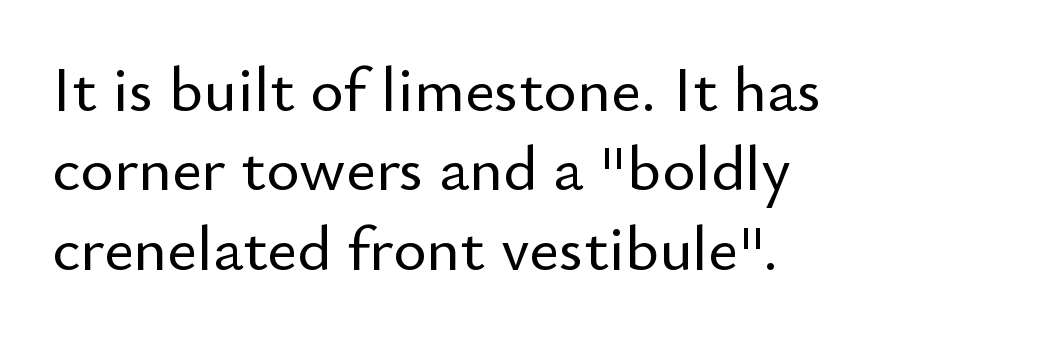
{"serif": "no", "italic": "no", "width": "normal", "stroke_contrast": "low", "x_height": "small", "monospaced": "no", "underline": "no", "align": "left", "line_spacing_ratio": 1.24, "letter_spacing": "normal", "letter_spacing_em": 0.0, "glyph_px": 64}
